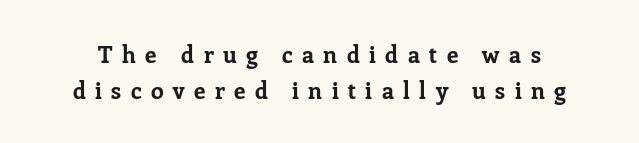
Designer's note — italics off, roman on. What's the leading like? Ordinary, nothing unusual. The face used here has the dense, thick strokes of a bold. Between one letter and the next there's a generous, obvious gap. Descenders hang freely into open space.
